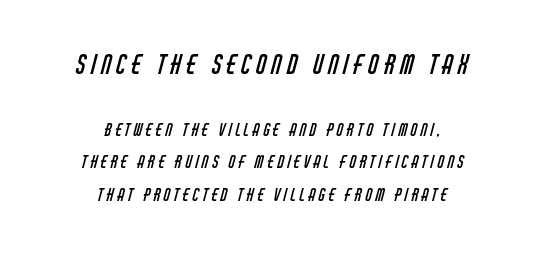
Q: Is the text bold? A: No.
Q: Is the text underlined? A: No.
Q: How is the paragraph aligned? A: Centered.
Q: Is the spacing between letters normal or unusually wide? A: Unusually wide.
Q: Is the spacing between lines tight, normal or loose? A: Loose.
Q: Which block of text is set in a larger size, the first (top) or the second (bottom)? A: The first (top) one.
